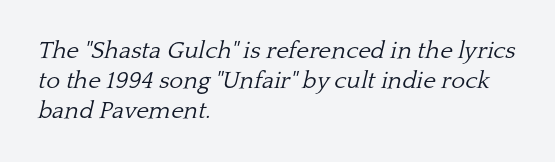
The compositor pushed each line to the left boundary. Slant detected: the letters are inclined. Rule under the text: the space is simply empty. Baseline-to-baseline distance is the conventional proportion of letter height.
